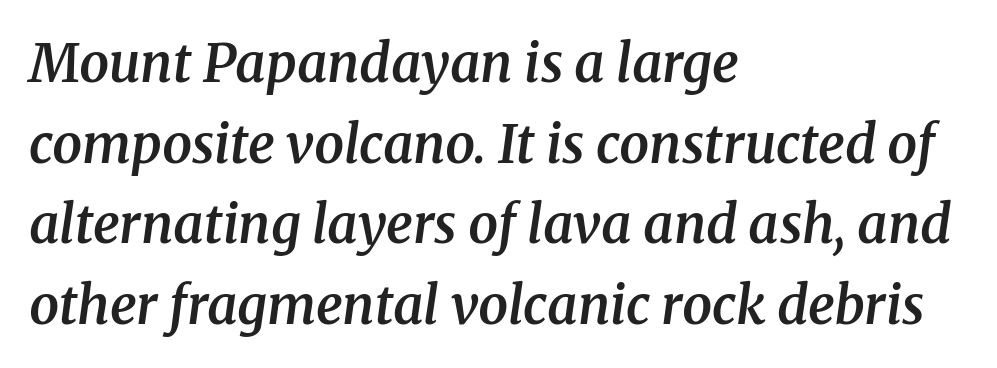
{"serif": "yes", "italic": "yes", "lean": "right", "slant_degrees": 8, "bold": "semi", "weight": "semibold", "width": "normal", "stroke_contrast": "medium", "x_height": "medium", "monospaced": "no", "underline": "no", "align": "left", "line_spacing": "normal", "line_spacing_ratio": 1.52, "letter_spacing": "normal", "letter_spacing_em": 0.0, "glyph_px": 53}
